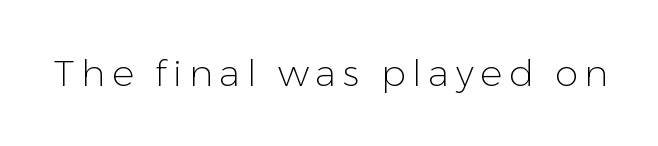
A typesetter would label this face a sans. No word sits above an underline. Upright lettering throughout. Varying glyph widths throughout — classic text-font behaviour. Heft: none added — not bold.
